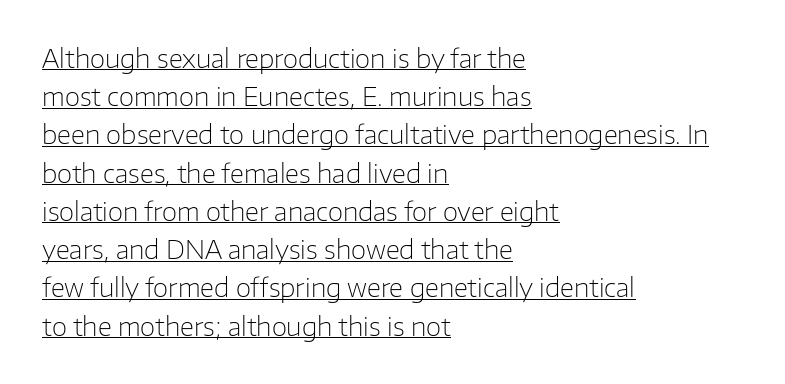
{"italic": "no", "bold": "no", "underline": "yes", "align": "left", "line_spacing": "normal", "line_spacing_ratio": 1.53, "letter_spacing": "normal", "letter_spacing_em": 0.0, "glyph_px": 25}
